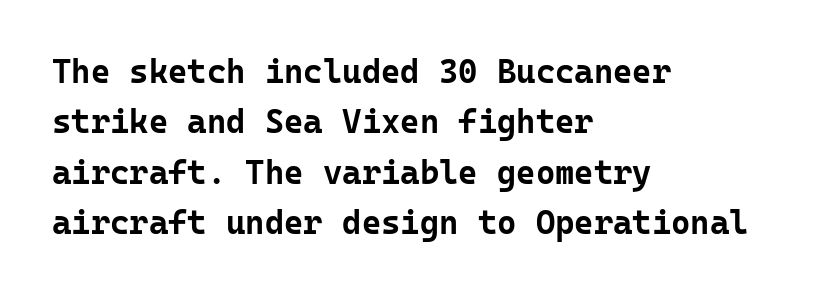
The image shows 33 px bold sans-serif type, upright, monospaced; set left-aligned, normal line spacing (1.53x), normal letter spacing, not underlined; low stroke contrast and a medium x-height.
